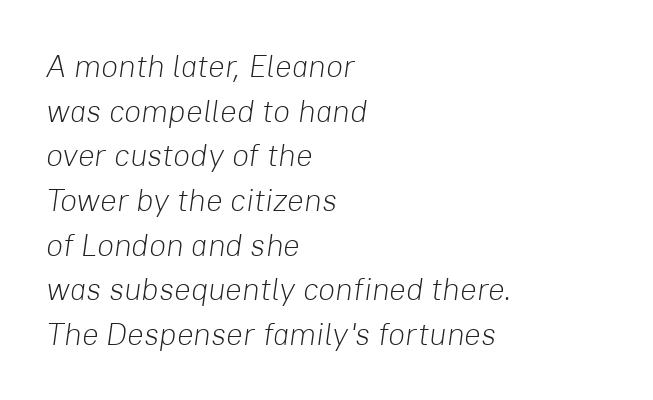
{"italic": "yes", "lean": "right", "slant_degrees": 8, "bold": "no", "weight": "light", "width": "normal", "stroke_contrast": "low", "x_height": "medium", "monospaced": "no", "underline": "no", "align": "left", "line_spacing": "normal", "line_spacing_ratio": 1.44, "letter_spacing": "normal", "letter_spacing_em": 0.0, "glyph_px": 31}
